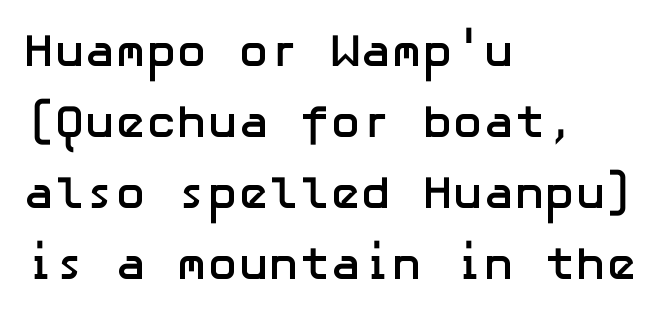
Q: Is the text bold? A: Yes.
Q: Is the text italic (slanted)? A: No, it is upright.
Q: Is the typeface a serif or a sans-serif typeface? A: Sans-serif.
Q: Is the text underlined? A: No.
Q: How is the paragraph aligned? A: Left-aligned.
Q: Is the spacing between letters normal or unusually wide? A: Normal.
Q: Is the spacing between lines tight, normal or loose? A: Normal.
Q: Width (condensed, normal, or wide)? A: Normal.
Q: Stroke contrast? A: Low.
Q: x-height? A: Medium.
